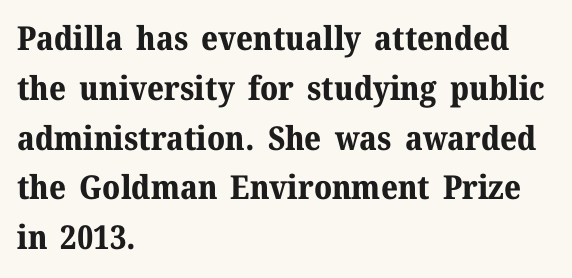
The passage shown is emphatically bold. The words here are not underlined. There is no visible air inserted between adjacent glyphs. The specimen reads as upright at a glance. This sample has the flowing, uneven cadence of proportional lettering.
